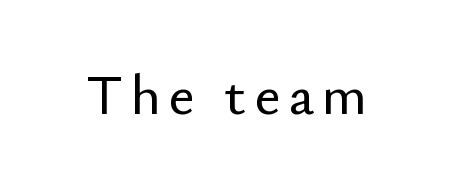
Q: Is the text italic (slanted)? A: No, it is upright.
Q: Is the typeface a serif or a sans-serif typeface? A: Sans-serif.
Q: Is the text underlined? A: No.
Q: Width (condensed, normal, or wide)? A: Normal.
Q: Stroke contrast? A: Low.
Q: x-height? A: Small.
Q: Monospaced? A: No.
